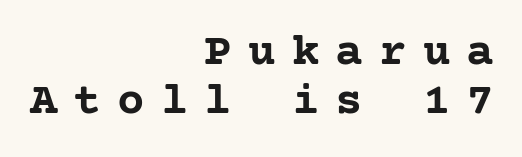
Q: Is the text bold? A: Yes.
Q: Is the text italic (slanted)? A: No, it is upright.
Q: Is the typeface a serif or a sans-serif typeface? A: Serif.
Q: Is the text underlined? A: No.
Q: How is the paragraph aligned? A: Right-aligned.
Q: Is the spacing between letters normal or unusually wide? A: Unusually wide.
Q: Is the spacing between lines tight, normal or loose? A: Tight.
Q: Width (condensed, normal, or wide)? A: Normal.
Q: Stroke contrast? A: Low.
Q: x-height? A: Medium.
